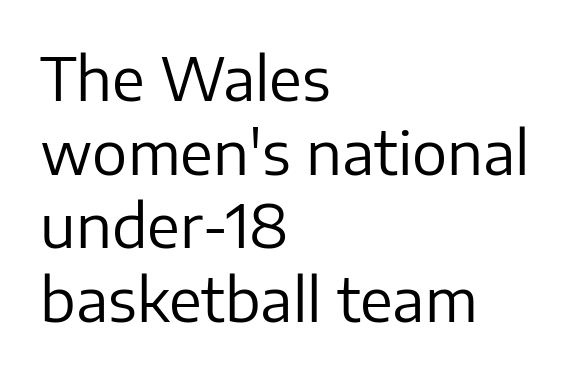
The image shows 59 px regular-weight sans-serif type, upright; set left-aligned, normal line spacing (1.25x), normal letter spacing, not underlined; low stroke contrast and a medium x-height.
